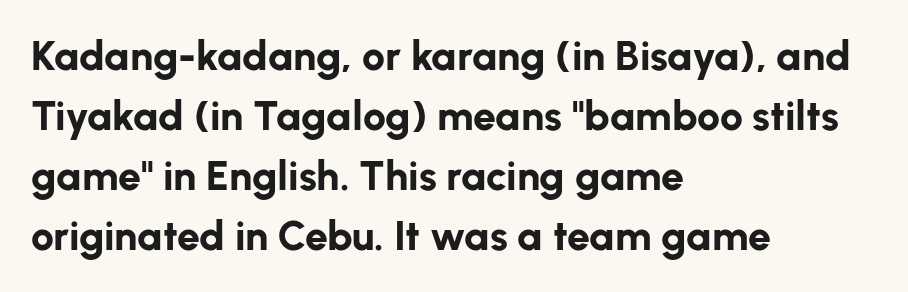
{"serif": "no", "italic": "no", "bold": "yes", "weight": "bold", "width": "normal", "stroke_contrast": "low", "x_height": "medium", "monospaced": "no", "underline": "no", "align": "left", "line_spacing": "normal", "line_spacing_ratio": 1.46, "letter_spacing": "normal", "letter_spacing_em": 0.0, "glyph_px": 41}
